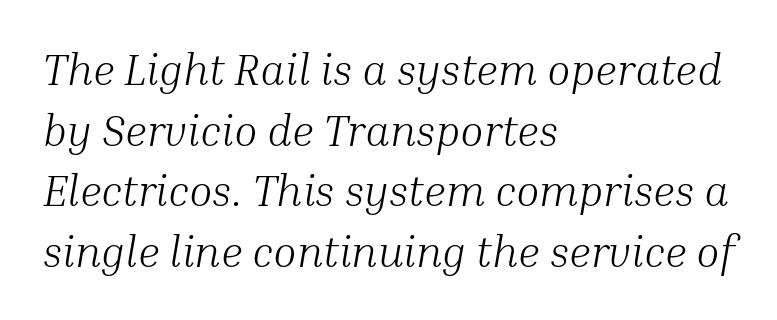
The image shows 43 px light serif type, italic (leaning right); set left-aligned, normal line spacing (1.41x), normal letter spacing, not underlined; medium stroke contrast and a medium x-height.
